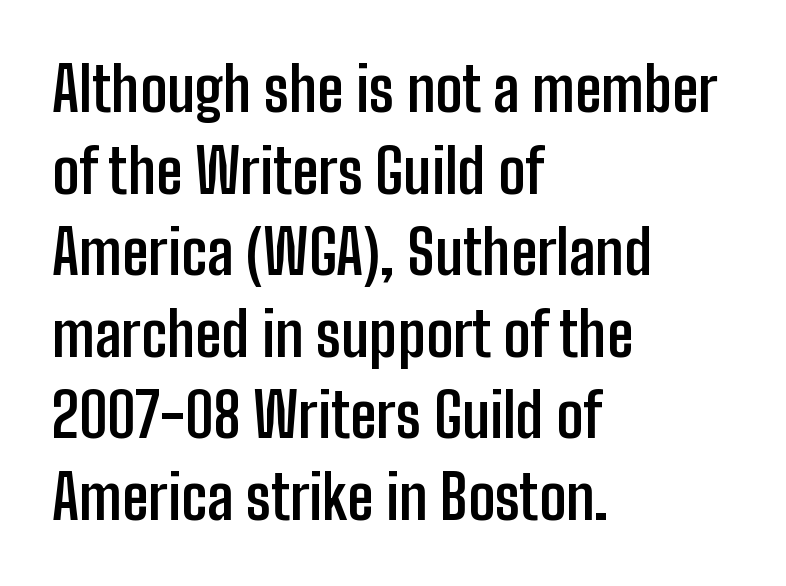
The image shows 60 px semibold, condensed sans-serif type, upright; set left-aligned, normal line spacing (1.36x), normal letter spacing, not underlined; low stroke contrast and a medium x-height.
